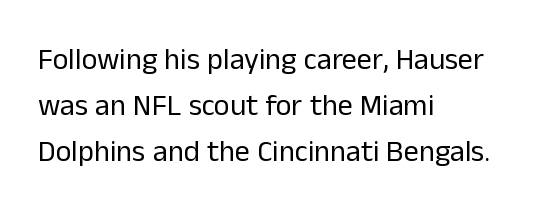
The image shows 30 px regular-weight sans-serif type, upright; set left-aligned, normal line spacing (1.54x), normal letter spacing, not underlined; low stroke contrast and a medium x-height.
